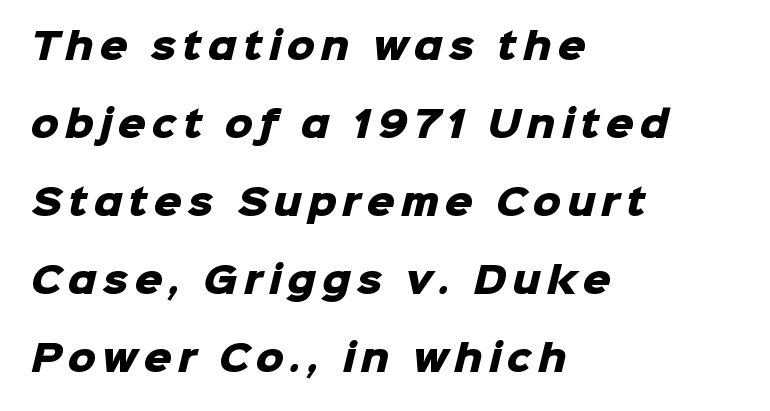
Q: Is the text bold? A: Yes.
Q: Is the typeface a serif or a sans-serif typeface? A: Sans-serif.
Q: Is the text underlined? A: No.
Q: How is the paragraph aligned? A: Left-aligned.
Q: Is the spacing between lines tight, normal or loose? A: Loose.
Q: Width (condensed, normal, or wide)? A: Normal.
Q: Stroke contrast? A: Low.
Q: x-height? A: Medium.
Q: Monospaced? A: No.
